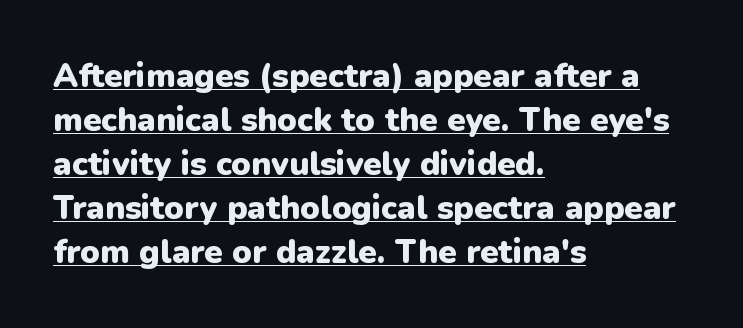
{"serif": "no", "italic": "no", "bold": "yes", "weight": "heavy", "width": "normal", "stroke_contrast": "low", "x_height": "medium", "monospaced": "no", "underline": "yes", "align": "left", "line_spacing": "normal", "line_spacing_ratio": 1.33, "letter_spacing": "normal", "letter_spacing_em": 0.0, "glyph_px": 33}
